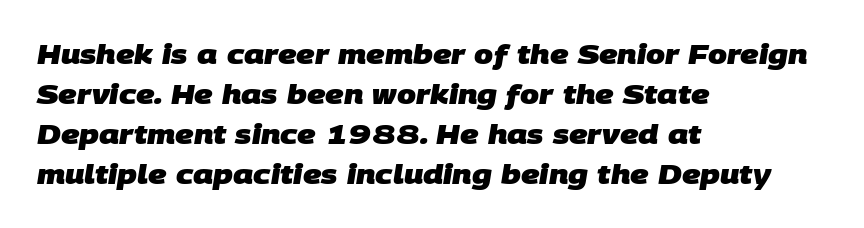
The image shows 27 px bold type; set left-aligned, normal line spacing (1.48x), normal letter spacing, not underlined.
